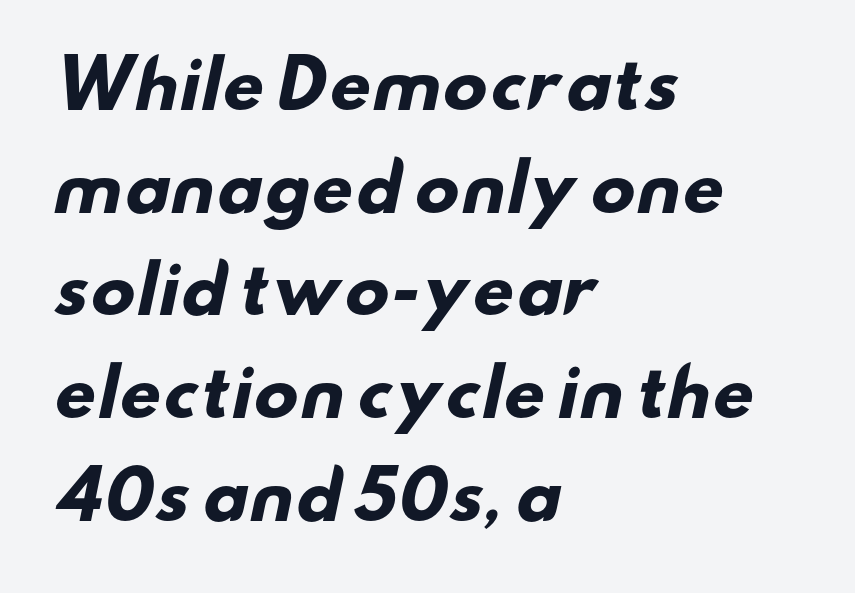
The image shows 65 px heavy, wide sans-serif type; set left-aligned, normal line spacing (1.58x), normal letter spacing, not underlined; low stroke contrast and a small x-height.
